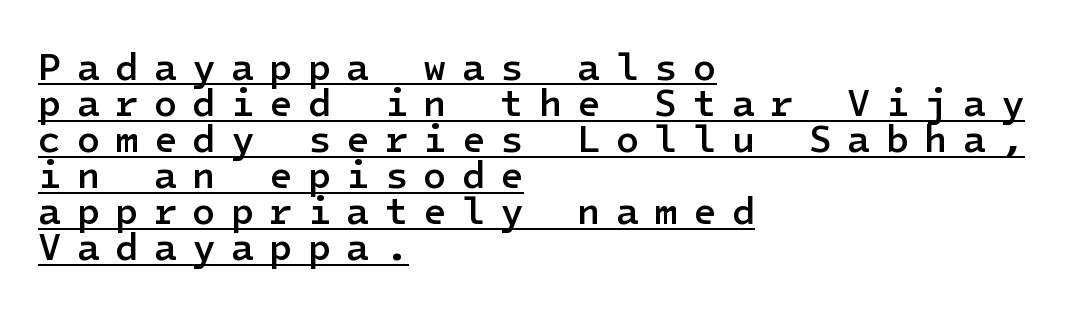
The passage shown has open, widely tracked lettering throughout. Somebody hit Ctrl+U on this one — the words are underlined. Caption: semibold face, moderately heavy strokes. Note: no serifs on the glyphs. The lettering stays uniformly vertical, giving the passage a roman look.
